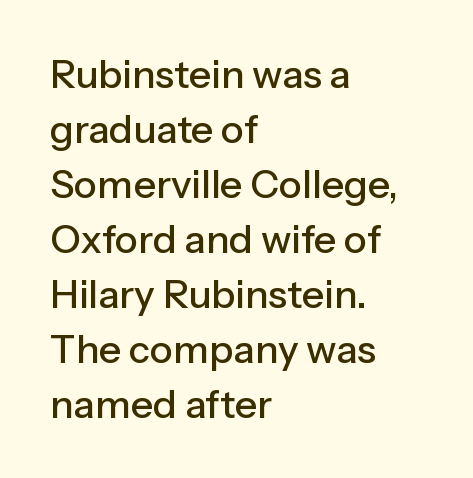
Q: Is the text italic (slanted)? A: No, it is upright.
Q: Is the typeface a serif or a sans-serif typeface? A: Sans-serif.
Q: Is the text underlined? A: No.
Q: How is the paragraph aligned? A: Left-aligned.
Q: Is the spacing between letters normal or unusually wide? A: Normal.
Q: Is the spacing between lines tight, normal or loose? A: Normal.
Q: Width (condensed, normal, or wide)? A: Normal.
Q: Stroke contrast? A: Low.
Q: x-height? A: Medium.
Q: Monospaced? A: No.
